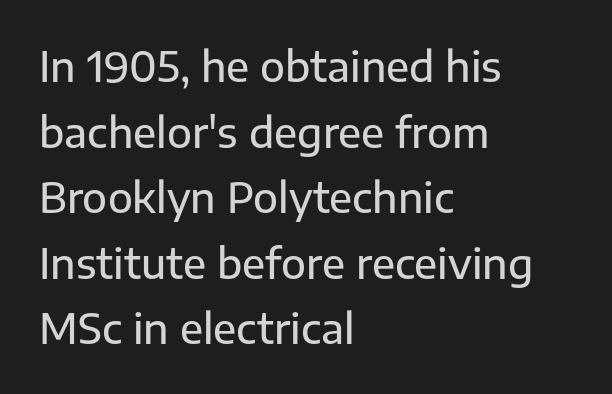
The image shows 41 px sans-serif type, upright; set left-aligned, normal line spacing (1.6x), normal letter spacing, not underlined; low stroke contrast and a medium x-height.
